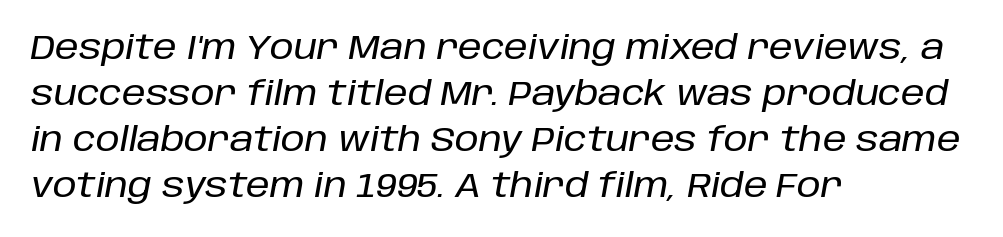
The image shows 34 px text type, italic (leaning right); set left-aligned, normal line spacing (1.35x), normal letter spacing, not underlined; low stroke contrast and a large x-height.
